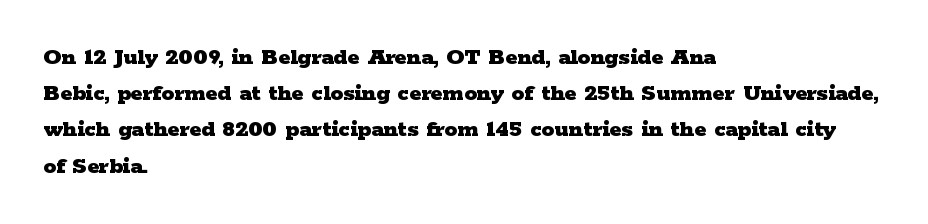
The image shows 25 px bold type, upright; set left-aligned, normal line spacing (1.45x), normal letter spacing, not underlined.
